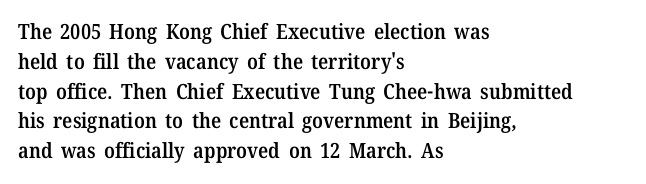
{"italic": "no", "bold": "semi", "underline": "no", "align": "left", "line_spacing": "normal", "line_spacing_ratio": 1.42, "letter_spacing": "normal", "letter_spacing_em": 0.0, "glyph_px": 21}
